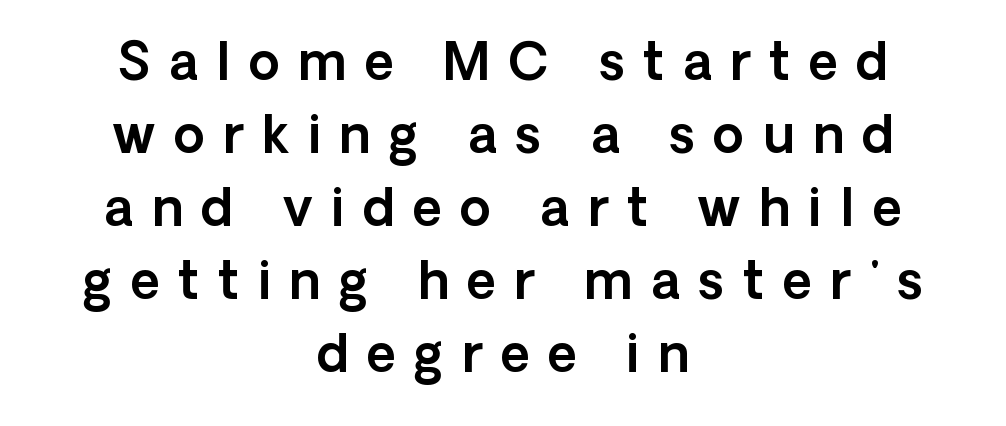
The image shows 51 px sans-serif type, upright; set centered, normal line spacing (1.43x), unusually wide letter spacing (+0.36 em), not underlined; a medium x-height.
